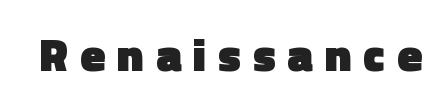
Q: Is the text bold? A: Yes.
Q: Is the text italic (slanted)? A: No, it is upright.
Q: Is the typeface a serif or a sans-serif typeface? A: Sans-serif.
Q: Is the text underlined? A: No.
Q: Is the spacing between letters normal or unusually wide? A: Unusually wide.
Q: Width (condensed, normal, or wide)? A: Normal.
Q: x-height? A: Medium.
Q: Monospaced? A: No.
